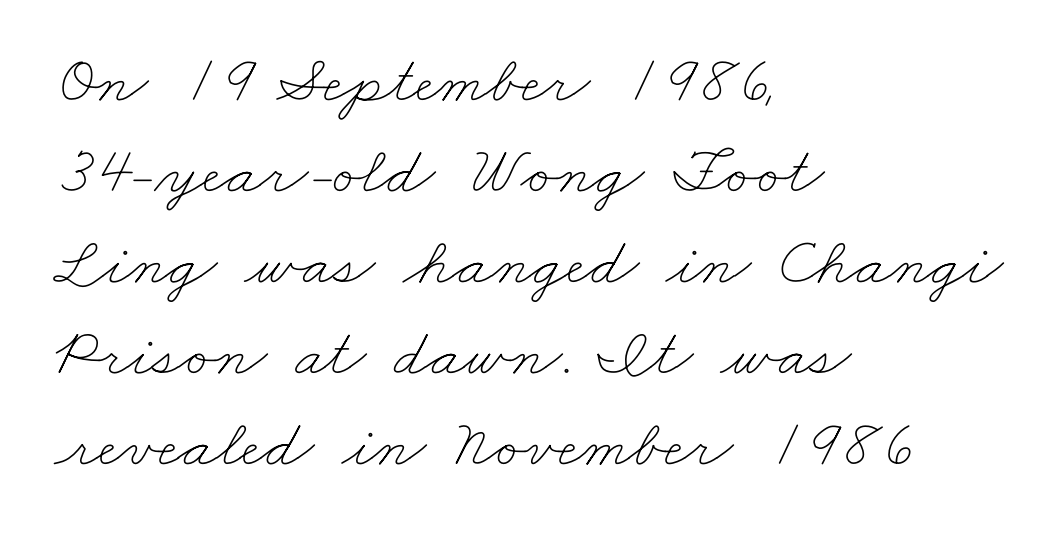
{"bold": "no", "weight": "thin", "width": "wide", "stroke_contrast": "low", "x_height": "small", "monospaced": "no", "underline": "no", "align": "left", "line_spacing": "normal", "line_spacing_ratio": 1.34, "letter_spacing": "normal", "letter_spacing_em": 0.0, "glyph_px": 68}
